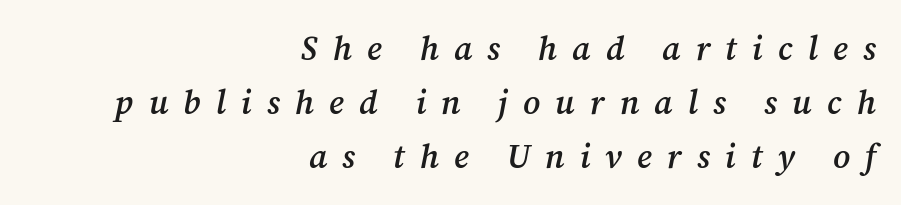
Q: Is the text bold? A: Semi-bold.
Q: Is the text italic (slanted)? A: Yes, it leans right by about 12 degrees.
Q: Is the typeface a serif or a sans-serif typeface? A: Serif.
Q: Is the text underlined? A: No.
Q: How is the paragraph aligned? A: Right-aligned.
Q: Is the spacing between letters normal or unusually wide? A: Unusually wide.
Q: Is the spacing between lines tight, normal or loose? A: Normal.
Q: Width (condensed, normal, or wide)? A: Normal.
Q: Stroke contrast? A: Medium.
Q: x-height? A: Medium.
Q: Monospaced? A: No.
